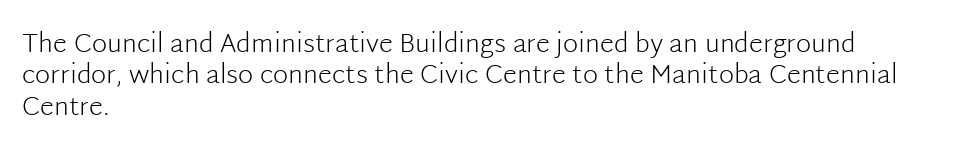
The image shows 26 px text type, upright; set left-aligned, line spacing 1.21x, normal letter spacing, not underlined.
